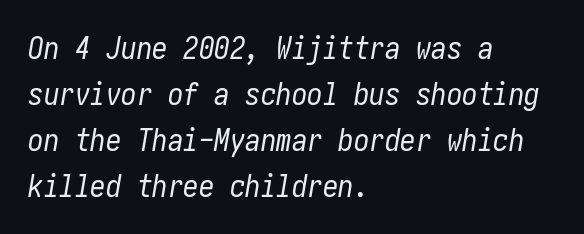
The space between consecutive lines is moderate. Spacing between characters is what you'd get straight out of the box. Each stroke keeps to a modest, everyday thickness or less. Characters are canted at an angle relative to the baseline's perpendicular. Clear beneath every line of the passage.
